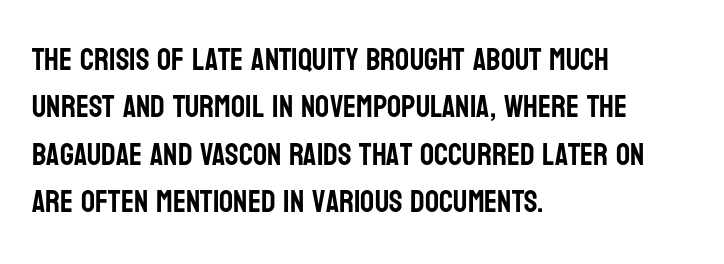
Q: Is the text italic (slanted)? A: No, it is upright.
Q: Is the typeface a serif or a sans-serif typeface? A: Sans-serif.
Q: Is the text underlined? A: No.
Q: How is the paragraph aligned? A: Left-aligned.
Q: Is the spacing between letters normal or unusually wide? A: Normal.
Q: Is the spacing between lines tight, normal or loose? A: Normal.
Q: Width (condensed, normal, or wide)? A: Condensed.
Q: Stroke contrast? A: Low.
Q: x-height? A: Large.
Q: Monospaced? A: No.
